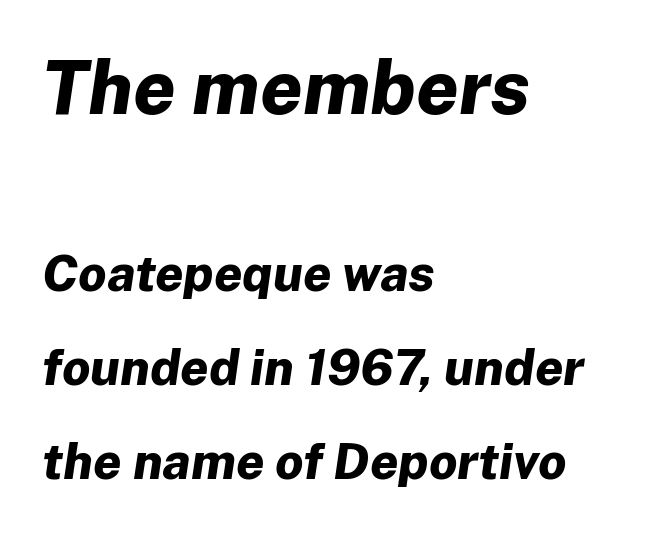
The image shows 75 px bold type, italic (leaning right); set left-aligned, line spacing 1.88x, normal letter spacing, not underlined; the first (top) block is 1.5x larger; low stroke contrast and a medium x-height.
